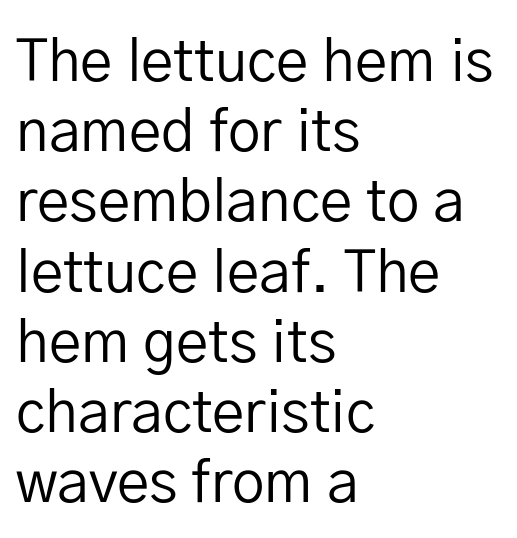
The image shows 58 px regular-weight sans-serif type, upright; set left-aligned, line spacing 1.21x, normal letter spacing, not underlined; low stroke contrast and a medium x-height.
